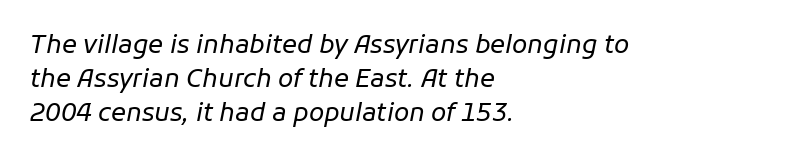
The font's italic variant was chosen for this text. The lines sit at an ordinary, default distance from one another. The words here are not underlined. The font is comparable to plain body text, perhaps lighter. A student would call this left alignment; a typographer would say flush left, rag right.
